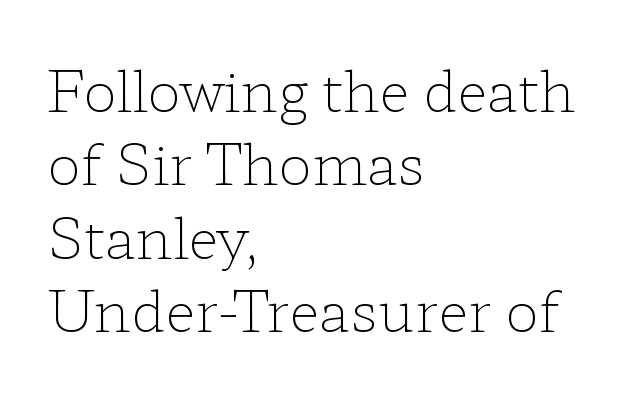
{"serif": "yes", "italic": "no", "bold": "no", "weight": "light", "width": "wide", "stroke_contrast": "low", "x_height": "medium", "monospaced": "no", "underline": "no", "align": "left", "line_spacing": "normal", "line_spacing_ratio": 1.31, "letter_spacing": "normal", "letter_spacing_em": 0.0, "glyph_px": 56}
